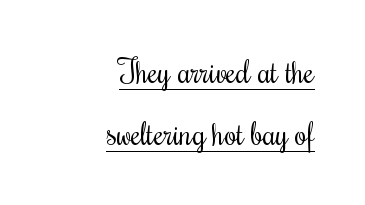
Q: Is the text bold? A: No.
Q: Is the text italic (slanted)? A: Yes.
Q: Is the typeface a serif or a sans-serif typeface? A: Serif.
Q: Is the text underlined? A: Yes.
Q: How is the paragraph aligned? A: Right-aligned.
Q: Is the spacing between letters normal or unusually wide? A: Normal.
Q: Is the spacing between lines tight, normal or loose? A: Loose.
Q: Width (condensed, normal, or wide)? A: Condensed.
Q: Stroke contrast? A: Medium.
Q: x-height? A: Small.
Q: Monospaced? A: No.
